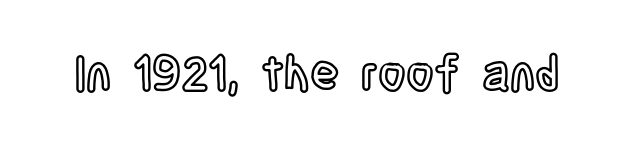
{"italic": "no", "width": "condensed", "x_height": "large", "monospaced": "no", "underline": "no", "letter_spacing": "normal", "letter_spacing_em": 0.0, "glyph_px": 48}
